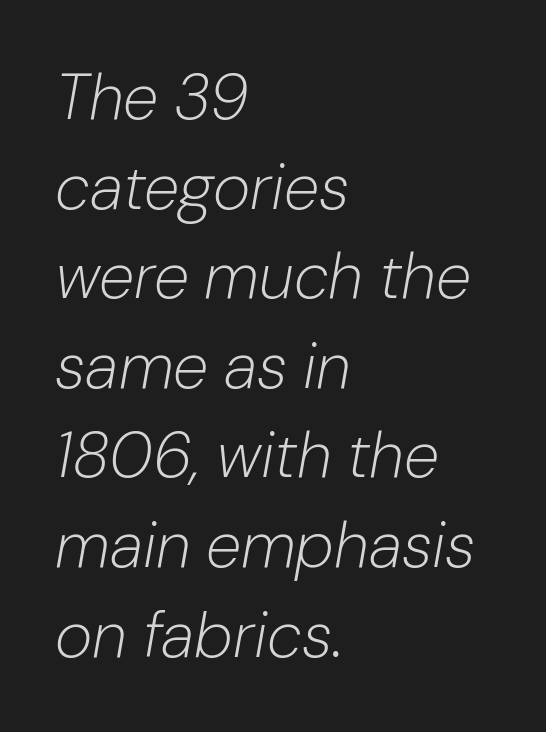
The image shows 64 px light type, italic (leaning right); set left-aligned, normal line spacing (1.4x), normal letter spacing, not underlined; low stroke contrast and a medium x-height.
